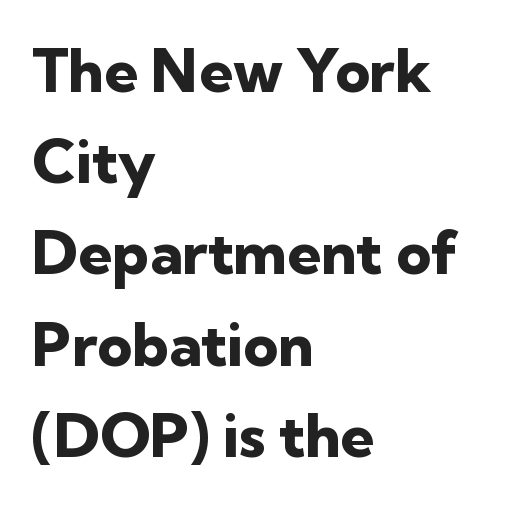
{"serif": "no", "italic": "no", "bold": "yes", "weight": "heavy", "width": "normal", "stroke_contrast": "low", "x_height": "medium", "monospaced": "no", "underline": "no", "align": "left", "line_spacing": "normal", "line_spacing_ratio": 1.52, "letter_spacing": "normal", "letter_spacing_em": 0.0, "glyph_px": 60}
